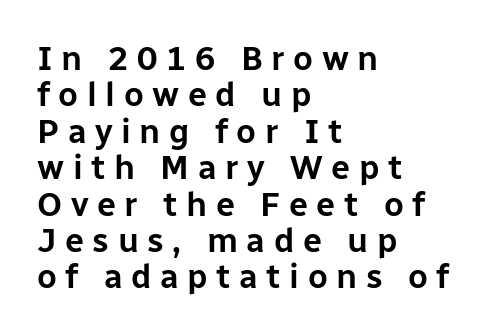
Decoration check: the copy has no underline. The horizontal fit of the characters is loose and conspicuously gappy. Note: no serifs on the glyphs. Does the lettering tilt? It doesn't — this is upright. Closely set lines give the paragraph a compact silhouette.
